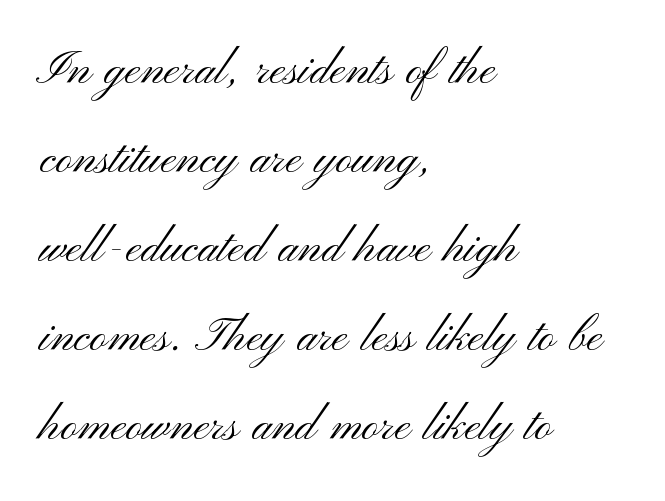
Does extra space separate the letters? No, they use regular spacing. Compared with a typical body face, this is equally light or lighter still. Vertically, the passage feels balanced, rows spaced as you'd expect.
